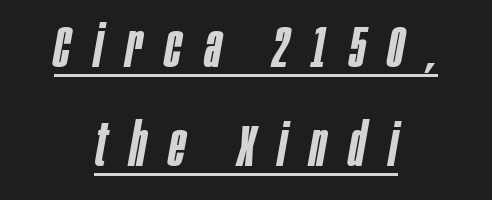
Q: Is the text bold? A: Semi-bold.
Q: Is the text italic (slanted)? A: Yes, it leans right by about 10 degrees.
Q: Is the text underlined? A: Yes.
Q: How is the paragraph aligned? A: Centered.
Q: Is the spacing between letters normal or unusually wide? A: Unusually wide.
Q: Is the spacing between lines tight, normal or loose? A: Normal.
Q: Width (condensed, normal, or wide)? A: Condensed.
Q: Stroke contrast? A: Low.
Q: x-height? A: Large.
Q: Monospaced? A: No.
